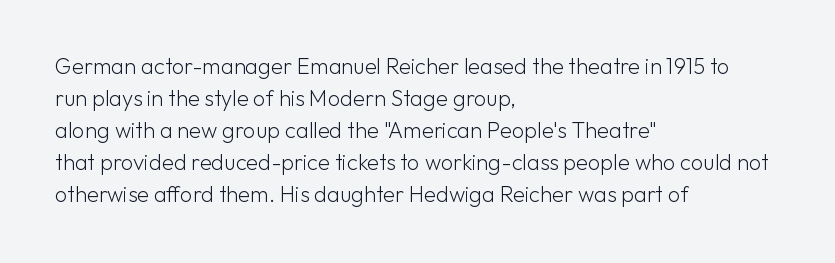
Q: Is the text bold? A: No.
Q: Is the text italic (slanted)? A: No, it is upright.
Q: Is the text underlined? A: No.
Q: How is the paragraph aligned? A: Left-aligned.
Q: Is the spacing between letters normal or unusually wide? A: Normal.
Q: Is the spacing between lines tight, normal or loose? A: Normal.
